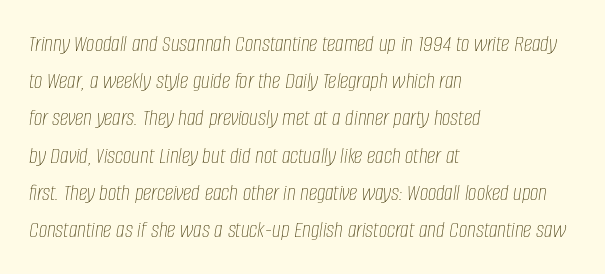
The image shows 24 px text type, italic (leaning right); set left-aligned, normal line spacing (1.55x), normal letter spacing, not underlined.
